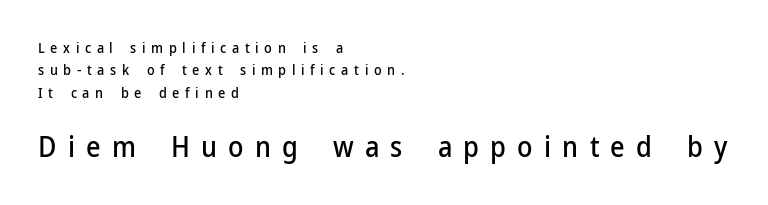
The image shows 28 px sans-serif type, upright; set left-aligned, normal line spacing (1.59x), unusually wide letter spacing (+0.4 em), not underlined; the second (bottom) block is 2.0x larger; low stroke contrast and a medium x-height.
